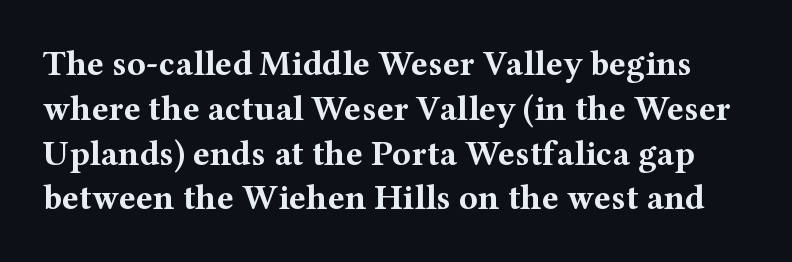
The characters look thick and weighty, a clear bold. The block of text has a typical density, with ordinary space between rows. Look at the bottom of the vertical strokes: they flare into serifs here. Proportional: the letters do not fall into vertical columns. If you drew a line through each stem, it would be perfectly vertical.
